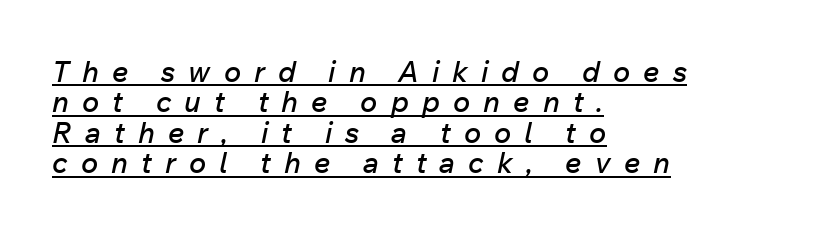
Check the space under the baseline: a stroke is drawn there. Think of a printed novel: that variable character pitch is what you see here. The designer dialed line spacing down below the default. The lines in this sample share a left origin and differ only in where they stop. The font's italic variant was chosen for this text.
